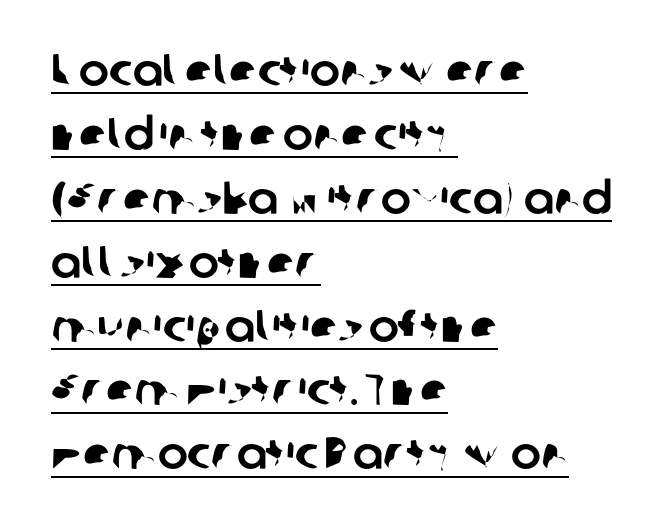
The rendering uses natural spacing where letterforms have individual widths. Compared with typical body copy, the letter spacing here is the same. In CSS terms this would be text-align: left. Compared with undecorated copy, this sample adds a rule below the words.
